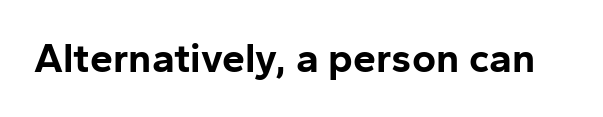
Q: Is the text bold? A: Yes.
Q: Is the text italic (slanted)? A: No, it is upright.
Q: Is the typeface a serif or a sans-serif typeface? A: Sans-serif.
Q: Is the text underlined? A: No.
Q: Is the spacing between letters normal or unusually wide? A: Normal.
Q: Width (condensed, normal, or wide)? A: Normal.
Q: Stroke contrast? A: Low.
Q: x-height? A: Medium.
Q: Monospaced? A: No.
